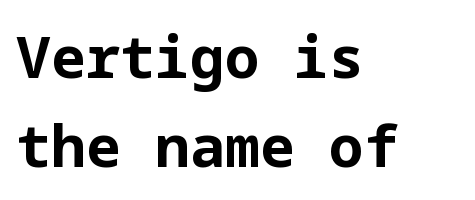
{"serif": "no", "italic": "no", "bold": "yes", "weight": "bold", "width": "normal", "stroke_contrast": "low", "x_height": "medium", "underline": "no", "align": "left", "line_spacing": "normal", "line_spacing_ratio": 1.53, "letter_spacing": "normal", "letter_spacing_em": 0.0, "glyph_px": 58}
